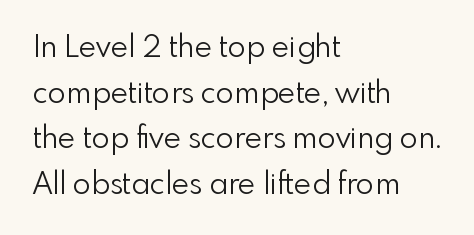
A light-to-regular cut is what we see here. Is the letter spacing exaggerated? No — it looks like the ordinary default. No word sits above an underline. A student would call this left alignment; a typographer would say flush left, rag right.
